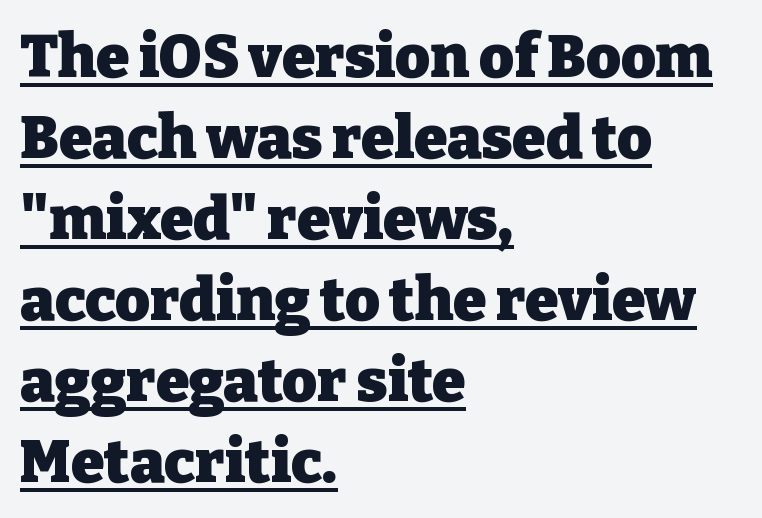
{"serif": "yes", "italic": "no", "bold": "yes", "weight": "heavy", "width": "normal", "stroke_contrast": "low", "x_height": "medium", "monospaced": "no", "underline": "yes", "align": "left", "line_spacing": "normal", "line_spacing_ratio": 1.35, "letter_spacing": "normal", "letter_spacing_em": 0.0, "glyph_px": 60}
